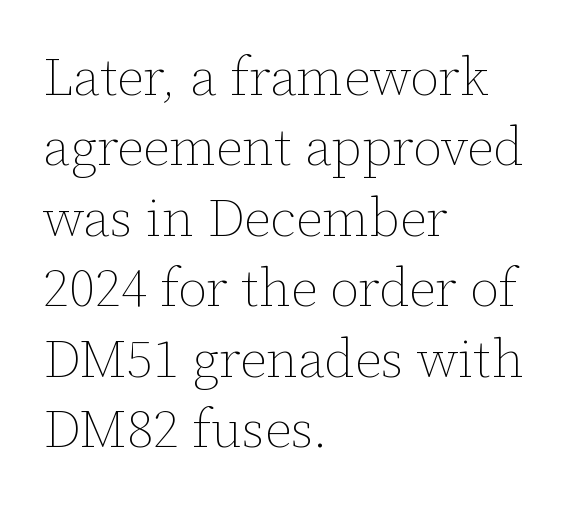
Every stem runs plumb, perpendicular to the baseline. Rule under the text: the space is simply empty. Tracking here is standard; glyphs follow each other at the usual distance. Where is the straight margin? On the left. The rendering uses a moderate line-height, typical for paragraphs.
